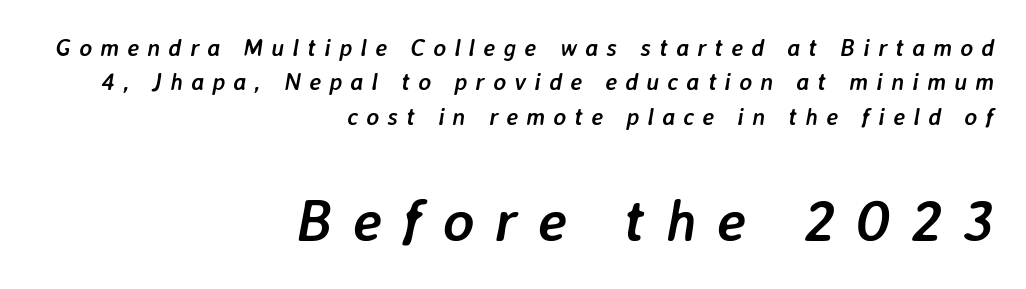
The image shows 59 px semibold type, italic (leaning right); set right-aligned, normal line spacing (1.43x), unusually wide letter spacing (+0.34 em), not underlined; the second (bottom) block is 2.46x larger; low stroke contrast and a medium x-height.
